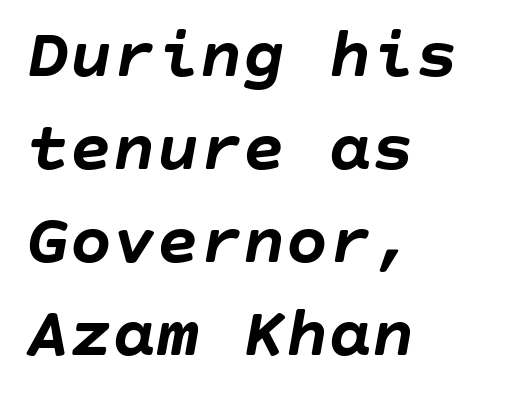
Is the letter spacing exaggerated? No — it looks like the ordinary default. The foot of each line stays bare and open. Leftover space on each line is placed entirely after the last word. The glyphs have the mass of a bold cut. Regular leading. Italic: yes, the glyphs are oblique.
